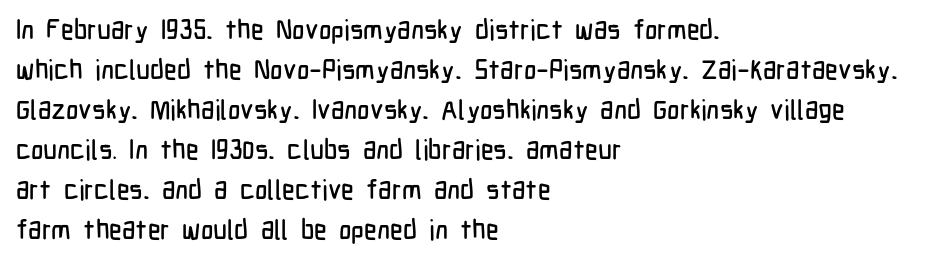
The image shows 27 px text type, upright; set left-aligned, normal line spacing (1.48x), normal letter spacing, not underlined.
